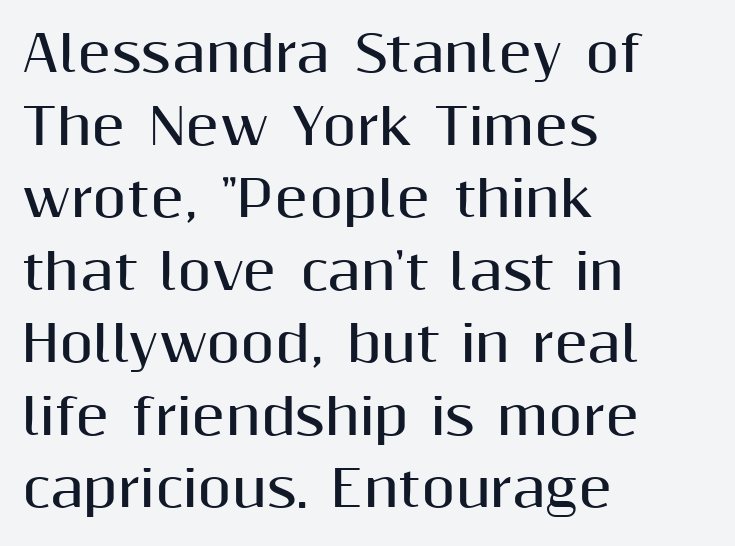
Q: Is the text bold? A: Yes.
Q: Is the text italic (slanted)? A: No, it is upright.
Q: Is the typeface a serif or a sans-serif typeface? A: Sans-serif.
Q: Is the text underlined? A: No.
Q: How is the paragraph aligned? A: Left-aligned.
Q: Is the spacing between letters normal or unusually wide? A: Normal.
Q: Is the spacing between lines tight, normal or loose? A: Normal.
Q: Width (condensed, normal, or wide)? A: Normal.
Q: Stroke contrast? A: Medium.
Q: x-height? A: Medium.
Q: Monospaced? A: No.
